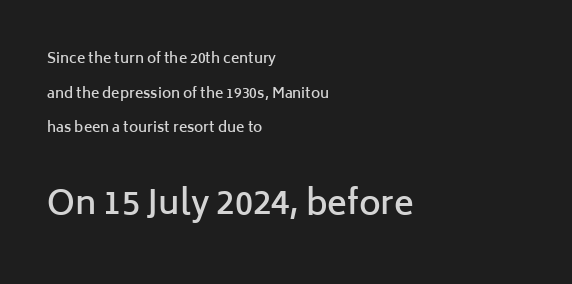
Q: Is the text bold? A: Semi-bold.
Q: Is the text italic (slanted)? A: No, it is upright.
Q: Is the typeface a serif or a sans-serif typeface? A: Sans-serif.
Q: Is the text underlined? A: No.
Q: How is the paragraph aligned? A: Left-aligned.
Q: Is the spacing between letters normal or unusually wide? A: Normal.
Q: Is the spacing between lines tight, normal or loose? A: Loose.
Q: Which block of text is set in a larger size, the first (top) or the second (bottom)? A: The second (bottom) one.
Q: Width (condensed, normal, or wide)? A: Normal.
Q: Stroke contrast? A: Low.
Q: x-height? A: Medium.
Q: Monospaced? A: No.
